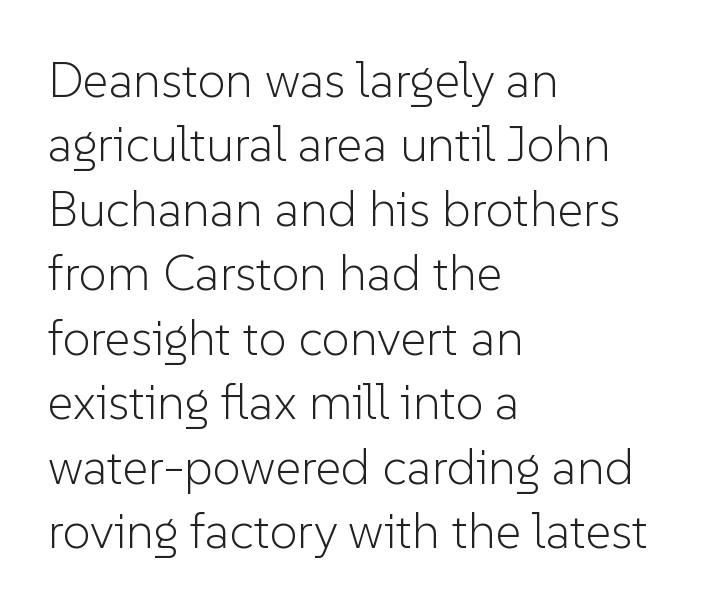
Stroke mass is kept to a normal reading level or below. Spacing between characters is what you'd get straight out of the box. A typesetter would label this face a sans. Horizontally, the lines are justified to the leading edge only.
